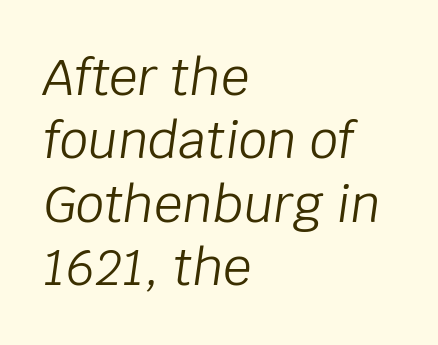
The image shows 50 px light type, italic (leaning right); set left-aligned, normal line spacing (1.27x), normal letter spacing, not underlined; low stroke contrast and a large x-height.
